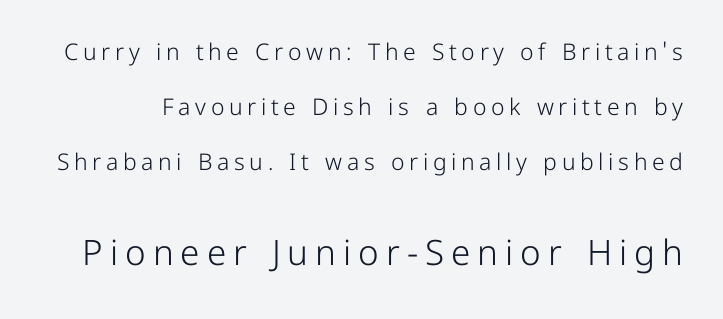
The letters stand upright; this is a roman face. Substantial extra tracking has been applied to these lines. You could not count columns in this text — the font is proportionally spaced. A student would notice the bottom passage is typeset larger than what precedes it. The passage shown is not underscored anywhere. The passage shown is not bold in any degree.
